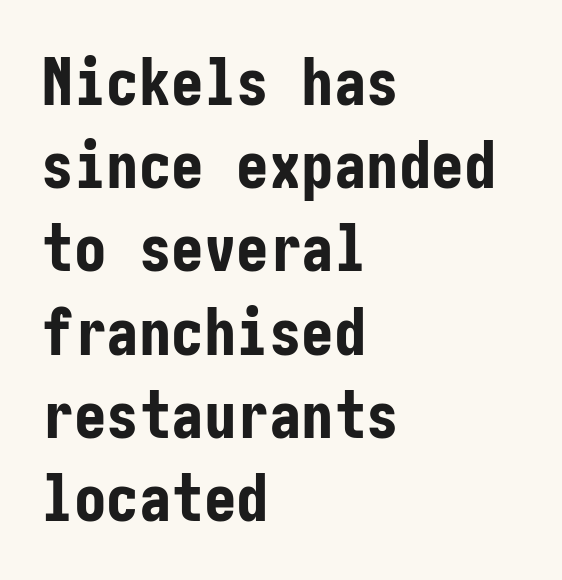
The image shows 65 px bold, condensed sans-serif type, upright; set left-aligned, normal line spacing (1.28x), normal letter spacing, not underlined; low stroke contrast and a medium x-height.
